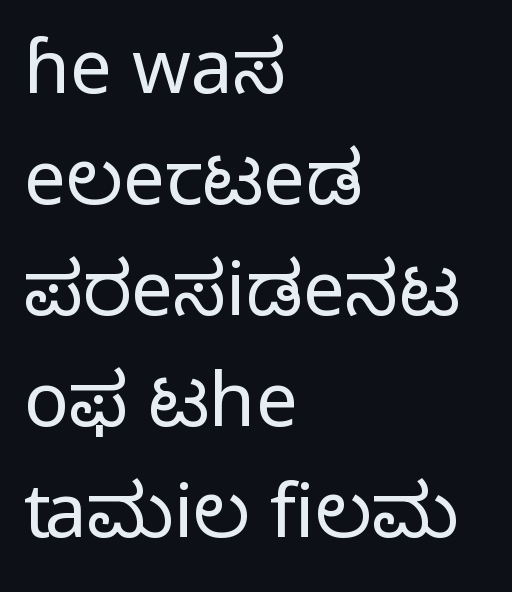
This is not heavy type; no bold has been used. Ascenders rise straight up at ninety degrees. A bare baseline throughout the passage. Spacing verdict: proportional, widths tailored to each character.
